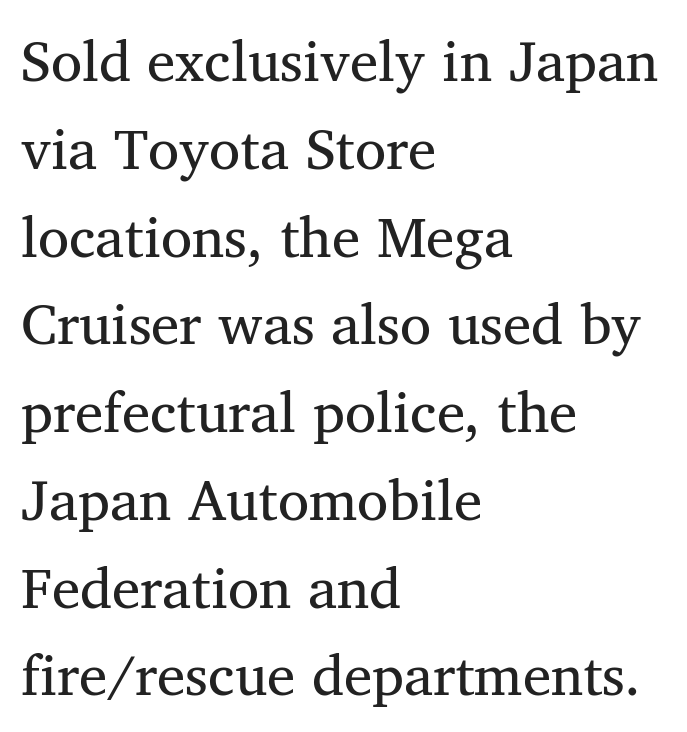
Q: Is the text bold? A: No.
Q: Is the text italic (slanted)? A: No, it is upright.
Q: Is the typeface a serif or a sans-serif typeface? A: Serif.
Q: Is the text underlined? A: No.
Q: How is the paragraph aligned? A: Left-aligned.
Q: Is the spacing between letters normal or unusually wide? A: Normal.
Q: Is the spacing between lines tight, normal or loose? A: Normal.
Q: Width (condensed, normal, or wide)? A: Normal.
Q: Stroke contrast? A: Medium.
Q: x-height? A: Medium.
Q: Monospaced? A: No.
